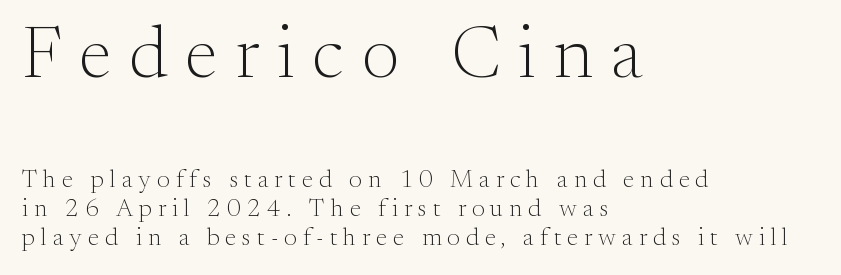
Q: Is the text bold? A: No.
Q: Is the text italic (slanted)? A: No, it is upright.
Q: Is the typeface a serif or a sans-serif typeface? A: Serif.
Q: Is the text underlined? A: No.
Q: How is the paragraph aligned? A: Left-aligned.
Q: Is the spacing between letters normal or unusually wide? A: Unusually wide.
Q: Which block of text is set in a larger size, the first (top) or the second (bottom)? A: The first (top) one.
Q: Width (condensed, normal, or wide)? A: Normal.
Q: Stroke contrast? A: Medium.
Q: x-height? A: Small.
Q: Monospaced? A: No.
